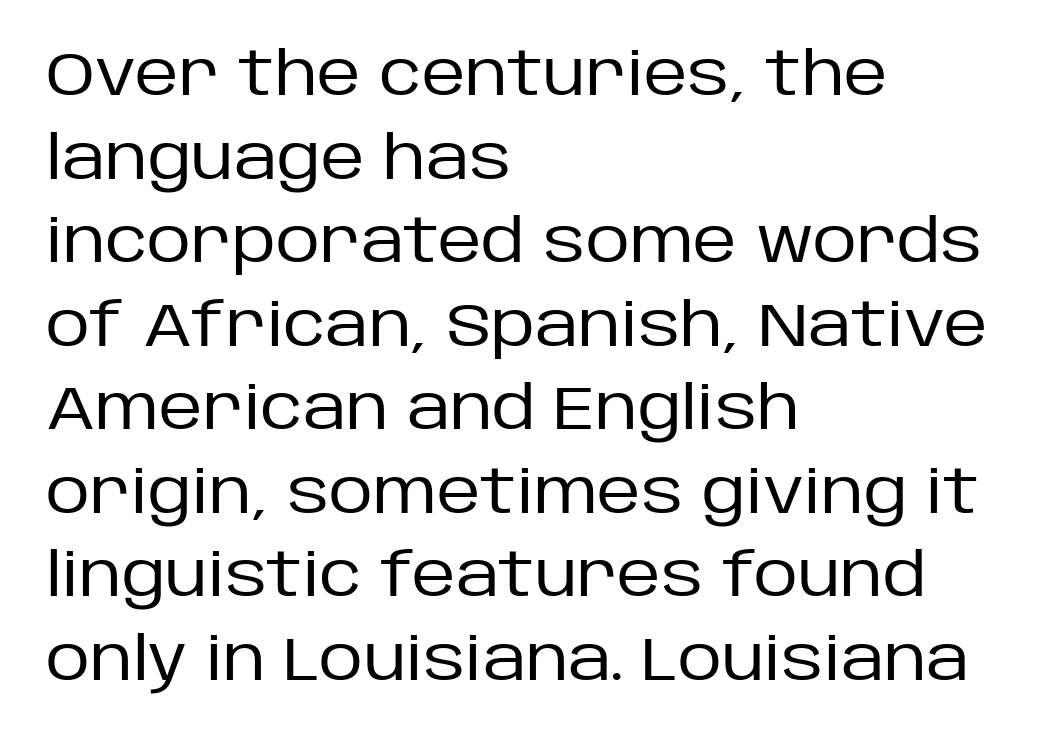
{"serif": "no", "italic": "no", "bold": "no", "weight": "regular", "width": "normal", "stroke_contrast": "low", "x_height": "large", "monospaced": "no", "underline": "no", "align": "left", "line_spacing": "normal", "line_spacing_ratio": 1.37, "letter_spacing": "normal", "letter_spacing_em": 0.0, "glyph_px": 61}
